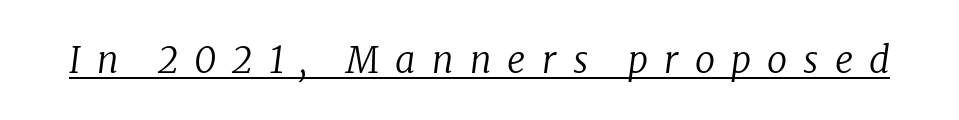
Observe the serifs anchoring each vertical stroke in this sample. The face used here has a pronounced slope to its letters. The strokes carry an ordinary text weight at most. Notice how a bar underscores the lettering throughout. These lines are rendered in a variable-pitch font.
